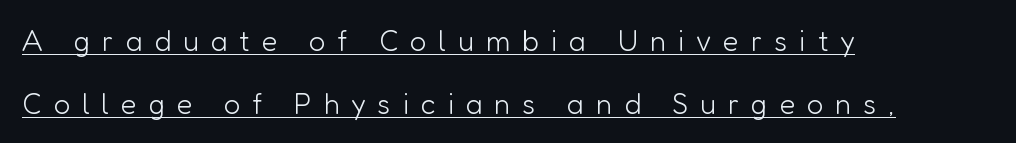
The image shows 29 px light sans-serif type, upright; set left-aligned, loose line spacing (2.16x), unusually wide letter spacing (+0.41 em), underlined; low stroke contrast and a medium x-height.
